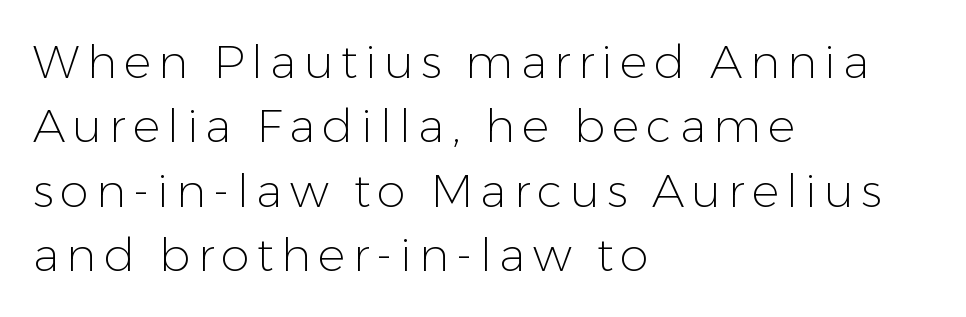
The image shows 46 px light sans-serif type, upright; set left-aligned, normal line spacing (1.4x), not underlined; low stroke contrast and a medium x-height.
